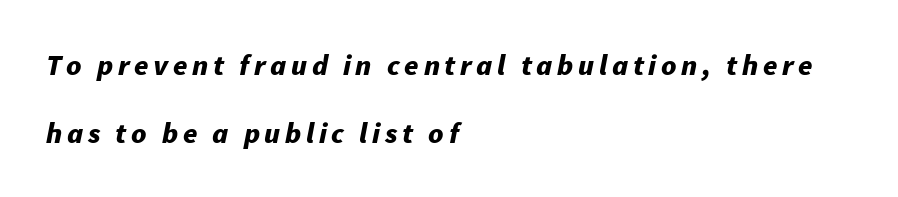
Compared with a centered layout, this one pins lines to the left instead. Looks like regular typesetting: each glyph gets only the width it needs. The glyphs look as if they've been sheared to an angle. Underlining? Definitely not there.
